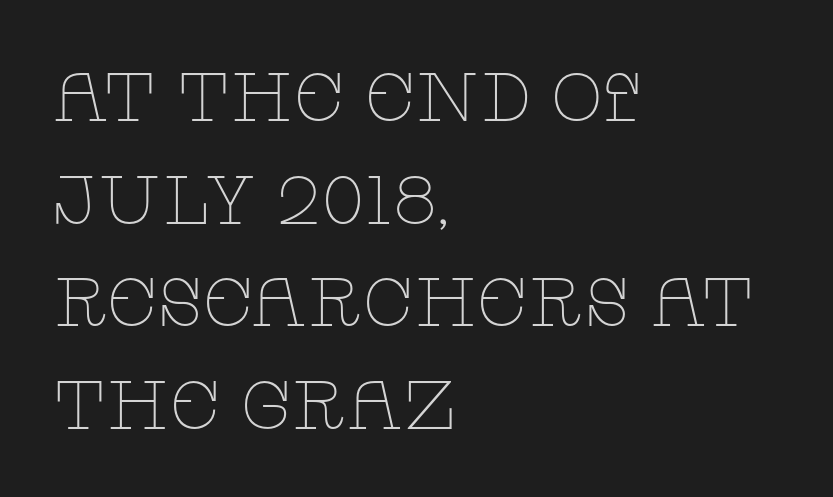
Q: Is the text bold? A: No.
Q: Is the text italic (slanted)? A: No, it is upright.
Q: Is the typeface a serif or a sans-serif typeface? A: Serif.
Q: Is the text underlined? A: No.
Q: How is the paragraph aligned? A: Left-aligned.
Q: Is the spacing between letters normal or unusually wide? A: Normal.
Q: Is the spacing between lines tight, normal or loose? A: Normal.
Q: Width (condensed, normal, or wide)? A: Wide.
Q: Stroke contrast? A: Low.
Q: x-height? A: Large.
Q: Monospaced? A: No.
